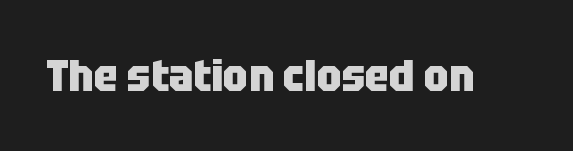
The image shows 45 px heavy, condensed sans-serif type, upright; set normal letter spacing, not underlined; low stroke contrast and a large x-height.
